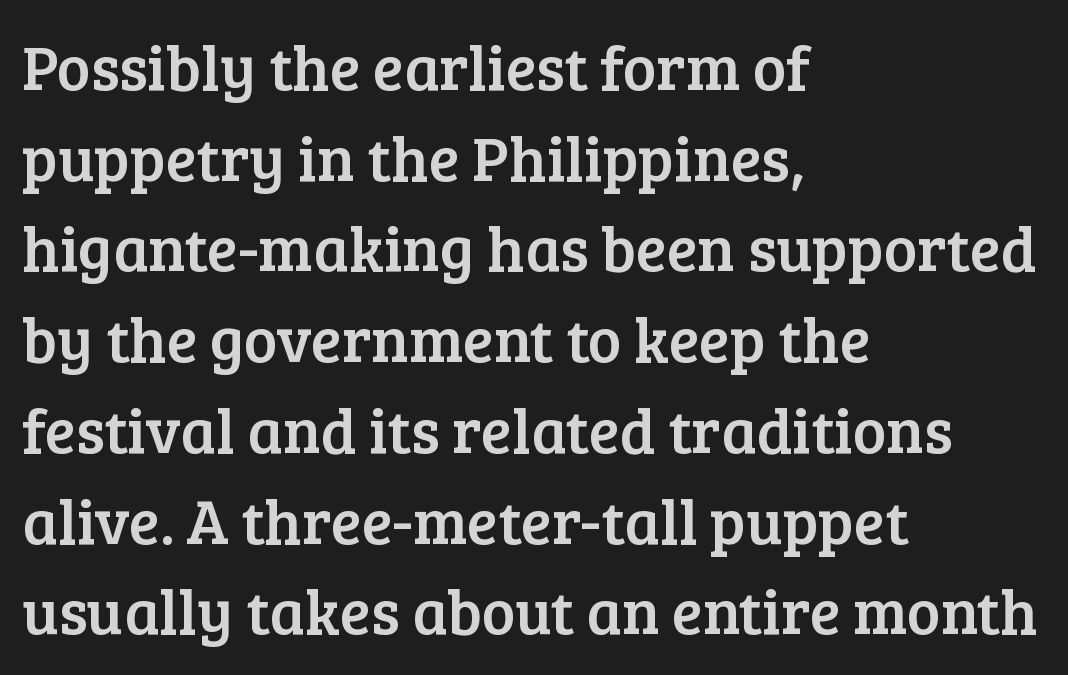
Q: Is the text italic (slanted)? A: No, it is upright.
Q: Is the typeface a serif or a sans-serif typeface? A: Serif.
Q: Is the text underlined? A: No.
Q: How is the paragraph aligned? A: Left-aligned.
Q: Is the spacing between letters normal or unusually wide? A: Normal.
Q: Is the spacing between lines tight, normal or loose? A: Normal.
Q: Width (condensed, normal, or wide)? A: Normal.
Q: Stroke contrast? A: Low.
Q: x-height? A: Medium.
Q: Monospaced? A: No.
